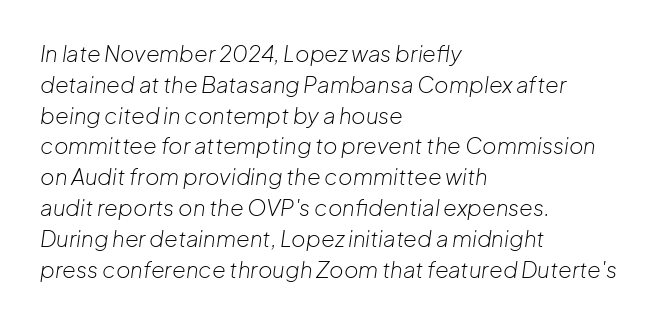
This rendering features lettering with no underline. Observe the ordinary spacing: letters are neighbours, not strangers. Tall strokes in this sample are angled rather than plumb. Does the copy run flush right? No — it runs flush left. No heavy texture on the line: the type isn't bold. Notice how descenders clear the ascenders below comfortably — that's standard leading.
